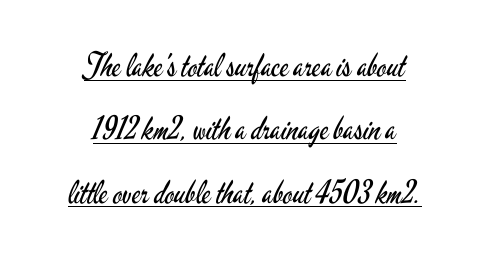
Is the letter spacing exaggerated? No — it looks like the ordinary default. Is this a fixed-width face? No — the glyphs have proportional, varying widths. In terms of leading, this rendering errs on the spacious side. The rendering positions every line midway between the sides.
